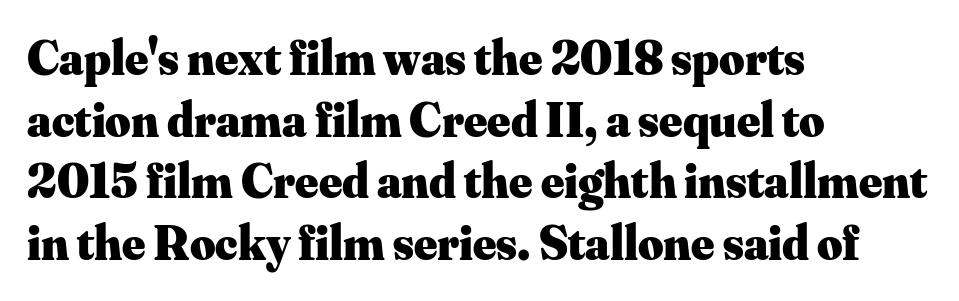
The typesetting leans heavy: a genuine bold. The vertical gap from one line to the next is medium. These lines keep a tight, regular rhythm from letter to letter. This sample has the flowing, uneven cadence of proportional lettering. The specimen reads as upright at a glance. Plain, unruled lines of type.
